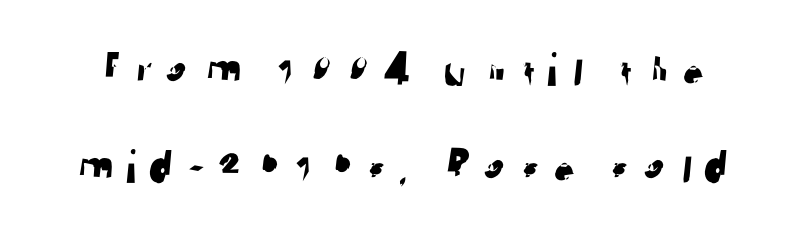
The horizontal fit of the characters is loose and conspicuously gappy. Letters rest on an invisible, unmarked baseline. Notice the wide empty band between every row — that's loose leading. The face used here is proportionally spaced, like ordinary book or web type.
